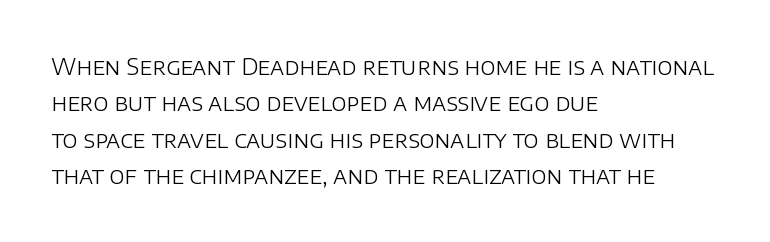
Compared with typical paragraphs, the rows here are spaced about the same. The letterforms sit at book weight or below. Ascenders rise straight up at ninety degrees. The lines are quadded left. Check the space under the baseline: it is left empty. Tracking value appears to be zero — textbook default spacing.
